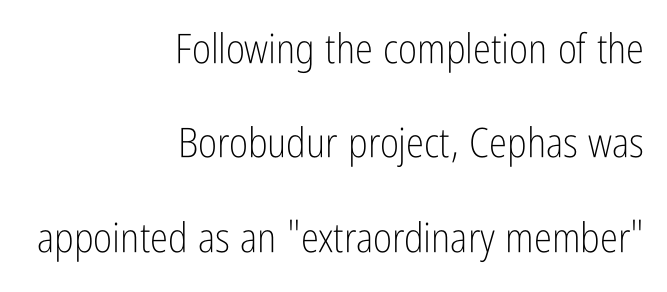
{"serif": "no", "italic": "no", "bold": "no", "weight": "light", "width": "condensed", "stroke_contrast": "low", "x_height": "medium", "monospaced": "no", "underline": "no", "align": "right", "line_spacing": "loose", "line_spacing_ratio": 2.3, "letter_spacing": "normal", "letter_spacing_em": 0.0, "glyph_px": 41}
